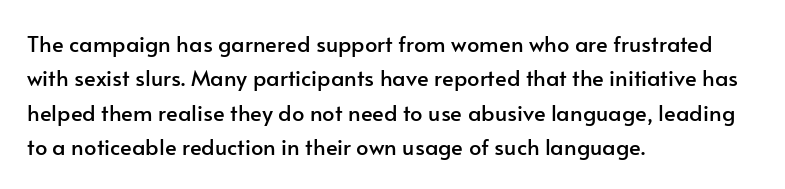
{"italic": "no", "underline": "no", "align": "left", "line_spacing": "normal", "line_spacing_ratio": 1.56, "letter_spacing": "normal", "letter_spacing_em": 0.0, "glyph_px": 22}
